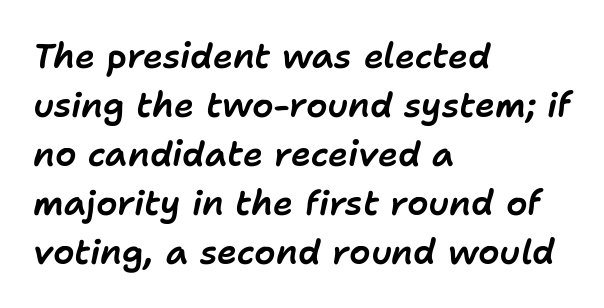
{"italic": "yes", "lean": "right", "slant_degrees": 11, "width": "normal", "stroke_contrast": "low", "x_height": "medium", "monospaced": "no", "underline": "no", "align": "left", "line_spacing": "normal", "line_spacing_ratio": 1.44, "letter_spacing": "normal", "letter_spacing_em": 0.0, "glyph_px": 34}
